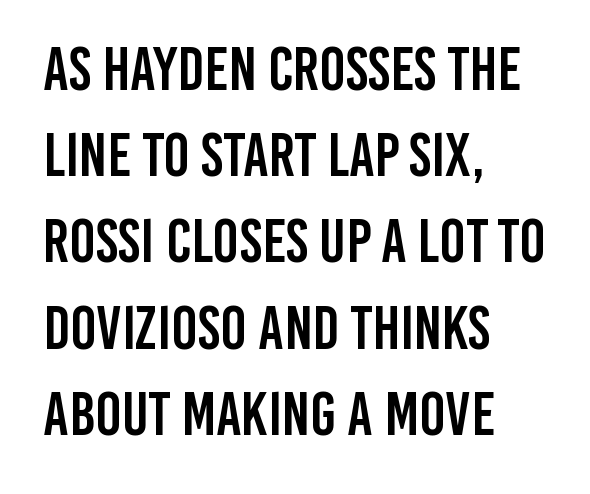
The image shows 62 px condensed sans-serif type, upright; set left-aligned, normal line spacing (1.39x), normal letter spacing, not underlined; low stroke contrast and a large x-height.
